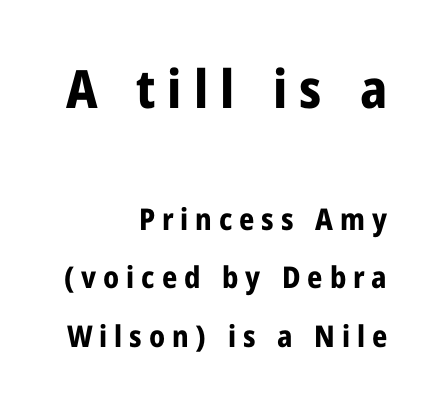
{"serif": "no", "italic": "no", "bold": "yes", "weight": "bold", "width": "condensed", "stroke_contrast": "low", "x_height": "medium", "monospaced": "no", "underline": "no", "align": "right", "line_spacing": "loose", "line_spacing_ratio": 1.95, "letter_spacing": "wide", "letter_spacing_em": 0.23, "larger_block": "first", "size_ratio": 1.77, "glyph_px": 53}
